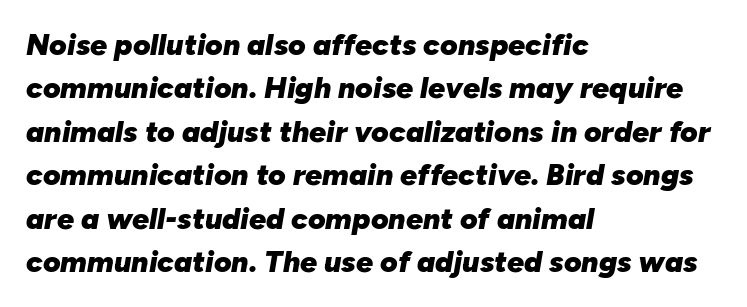
The image shows 30 px heavy type, italic (leaning right); set left-aligned, normal line spacing (1.45x), normal letter spacing, not underlined; low stroke contrast and a medium x-height.
